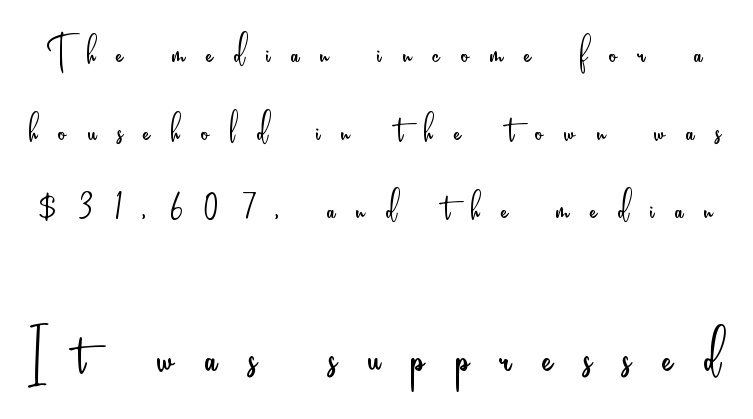
Proportional: the letters do not fall into vertical columns. Typographically, this falls in the sans-serif category. Size contrast runs from small at the top to large at the bottom. The designer left line spacing at the default.
